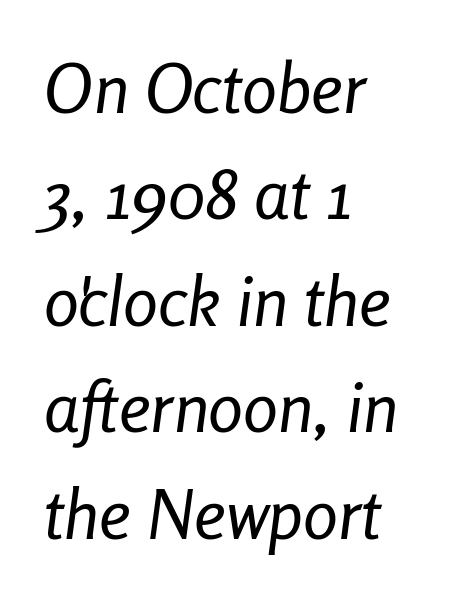
Q: Is the text bold? A: No.
Q: Is the text italic (slanted)? A: Yes, it leans right by about 8 degrees.
Q: Is the text underlined? A: No.
Q: How is the paragraph aligned? A: Left-aligned.
Q: Is the spacing between letters normal or unusually wide? A: Normal.
Q: Is the spacing between lines tight, normal or loose? A: Normal.
Q: Width (condensed, normal, or wide)? A: Condensed.
Q: Stroke contrast? A: Low.
Q: x-height? A: Medium.
Q: Monospaced? A: No.
